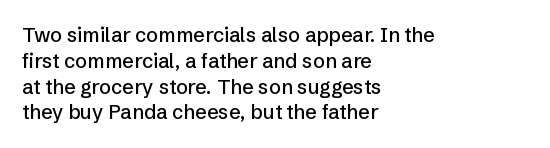
The image shows 20 px text type, upright; set left-aligned, normal line spacing (1.29x), normal letter spacing, not underlined.
